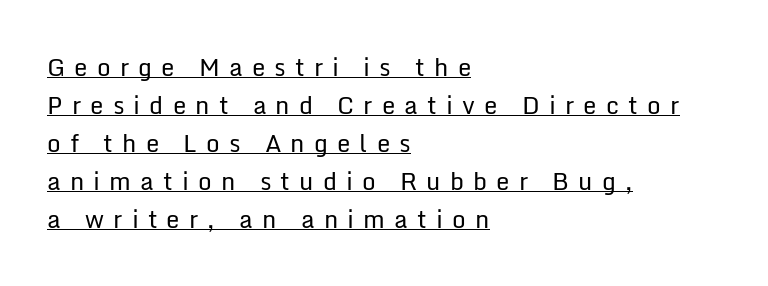
{"italic": "no", "bold": "no", "underline": "yes", "align": "left", "line_spacing": "normal", "line_spacing_ratio": 1.58, "letter_spacing": "wide", "letter_spacing_em": 0.38, "glyph_px": 24}
